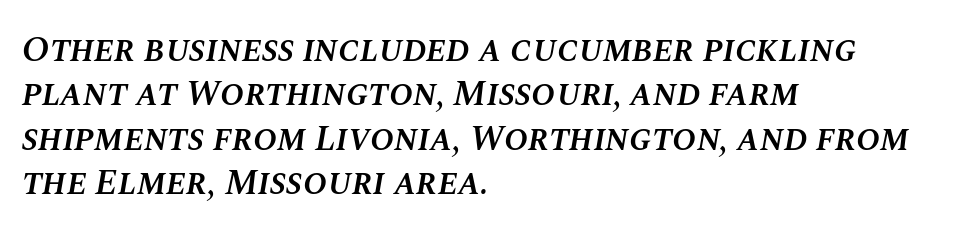
The foot of each line stays bare and open. The rendering applies a slant to the glyphs. Compared with an ordinary text face, these strokes are moderately heavier — a semibold. Each word holds together tightly as a unit, with standard inter-letter gaps.
